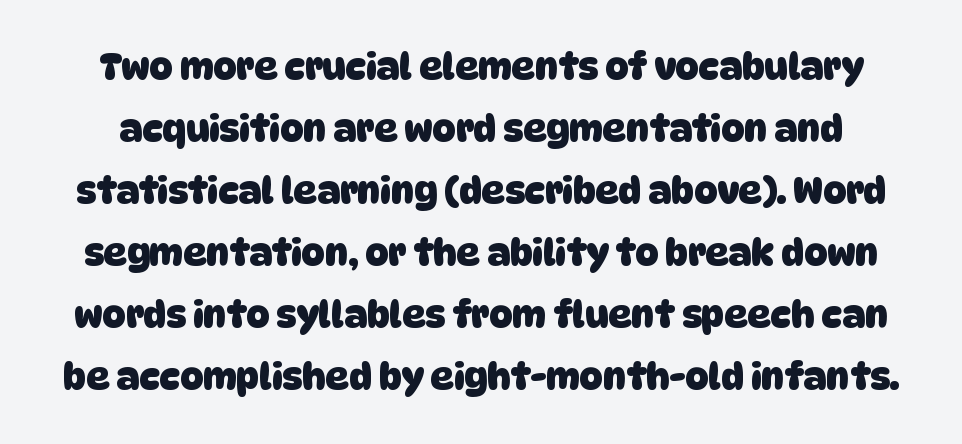
The image shows 36 px heavy sans-serif type; set line spacing 1.72x, normal letter spacing, not underlined; low stroke contrast and a large x-height.
